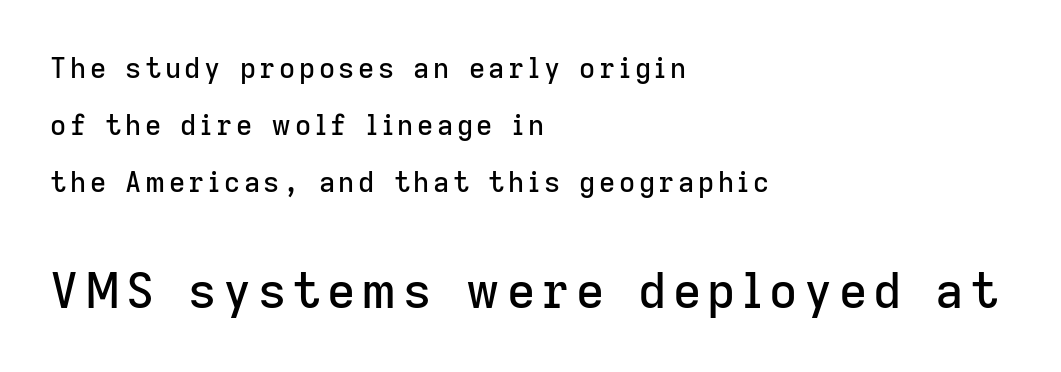
A bare baseline throughout the passage. Caption: multi-line text, flush left, ragged right. The more generous point size was reserved for the lower chunk. Is this a fixed-width face? No — the glyphs have proportional, varying widths. Type style note: lacks serifs.
